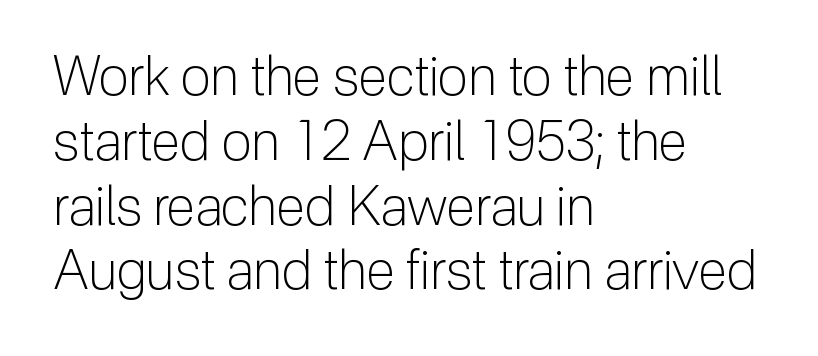
Inter-character spacing is left at the font's built-in metrics. Decoration check: the copy has no underline. Weight class: somewhere from thin through regular. Unlike italic type, these characters show no tilt at all. Casual observation: everything's shoved over to the left. To sum up the face: it is a sans, with no serifs.
